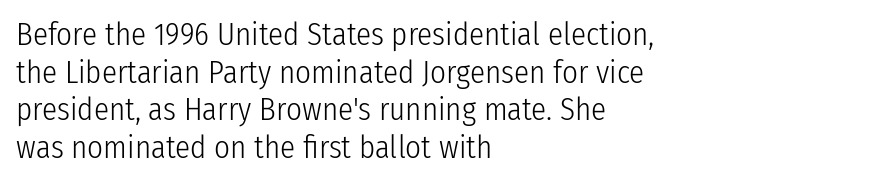
{"serif": "no", "italic": "no", "bold": "no", "weight": "light", "width": "condensed", "stroke_contrast": "low", "x_height": "medium", "monospaced": "no", "underline": "no", "align": "left", "line_spacing_ratio": 1.21, "letter_spacing": "normal", "letter_spacing_em": 0.0, "glyph_px": 31}
